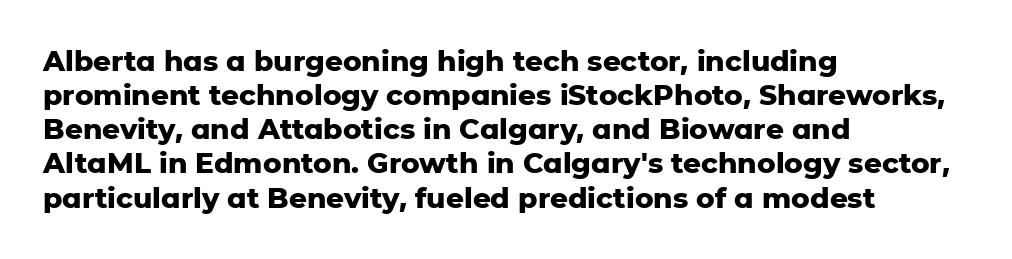
Q: Is the text bold? A: Yes.
Q: Is the text italic (slanted)? A: No, it is upright.
Q: Is the typeface a serif or a sans-serif typeface? A: Sans-serif.
Q: Is the text underlined? A: No.
Q: How is the paragraph aligned? A: Left-aligned.
Q: Is the spacing between letters normal or unusually wide? A: Normal.
Q: Width (condensed, normal, or wide)? A: Normal.
Q: Stroke contrast? A: Low.
Q: x-height? A: Medium.
Q: Monospaced? A: No.
